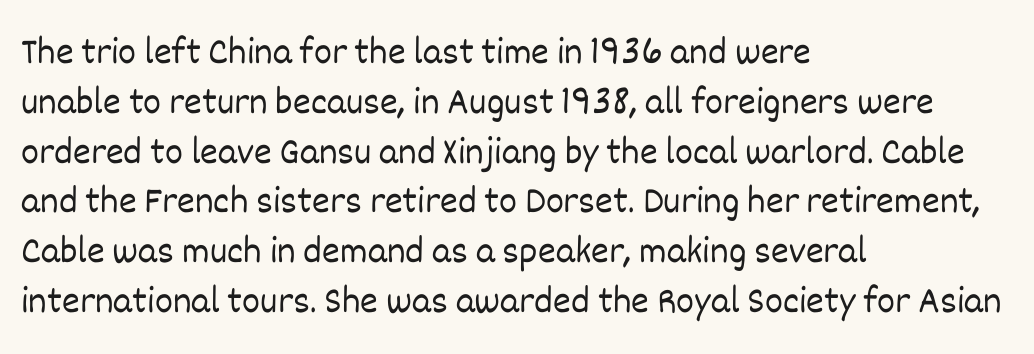
Honestly, the row spacing looks completely unremarkable. The baseline area is clear. If you drew a ruler down the left edge, every line would touch it. The face used here is rendered with its standard letterfit. This sample has the flowing, uneven cadence of proportional lettering.
